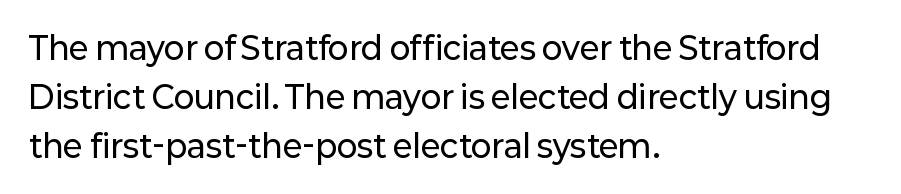
{"serif": "no", "italic": "no", "width": "normal", "stroke_contrast": "low", "x_height": "medium", "monospaced": "no", "underline": "no", "align": "left", "line_spacing": "normal", "line_spacing_ratio": 1.58, "letter_spacing": "normal", "letter_spacing_em": 0.0, "glyph_px": 31}
